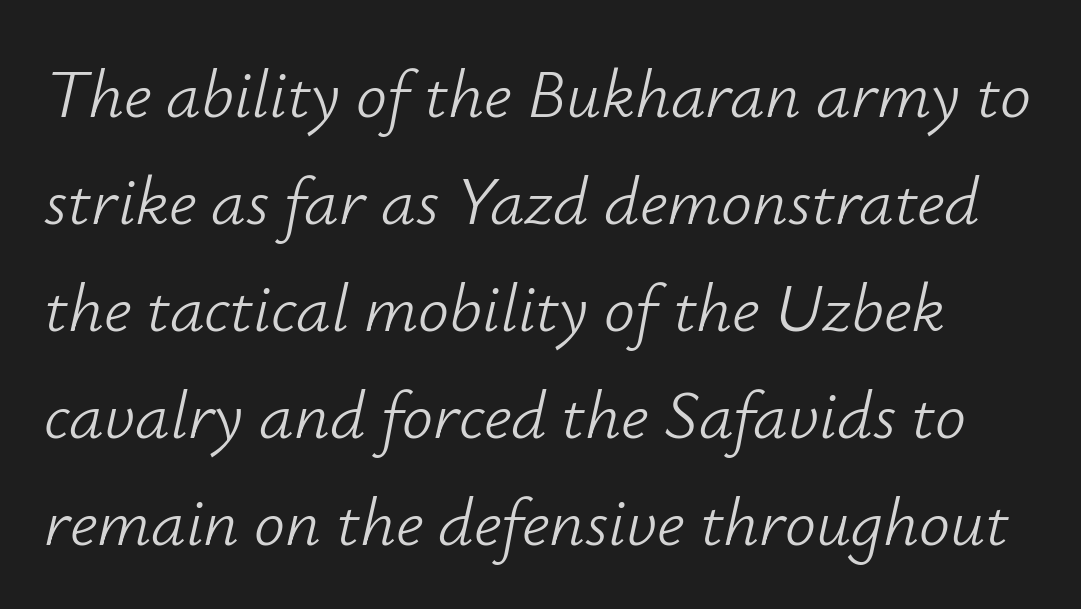
The image shows 69 px light type, italic (leaning right); set normal line spacing (1.55x), normal letter spacing, not underlined; low stroke contrast and a small x-height.
